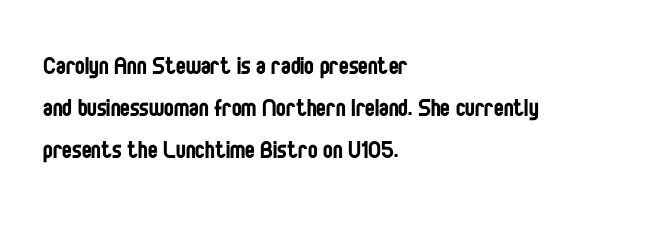
Q: Is the text bold? A: No.
Q: Is the text italic (slanted)? A: No, it is upright.
Q: Is the typeface a serif or a sans-serif typeface? A: Sans-serif.
Q: Is the text underlined? A: No.
Q: How is the paragraph aligned? A: Left-aligned.
Q: Is the spacing between letters normal or unusually wide? A: Normal.
Q: Is the spacing between lines tight, normal or loose? A: Normal.
Q: Width (condensed, normal, or wide)? A: Condensed.
Q: Stroke contrast? A: Low.
Q: x-height? A: Large.
Q: Monospaced? A: No.
